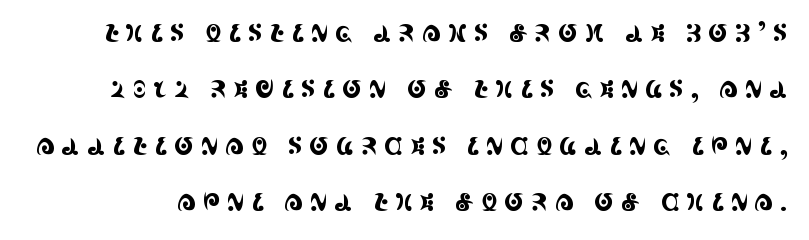
{"italic": "no", "underline": "no", "line_spacing": "loose", "line_spacing_ratio": 2.35, "letter_spacing": "wide", "letter_spacing_em": 0.27, "glyph_px": 24}
